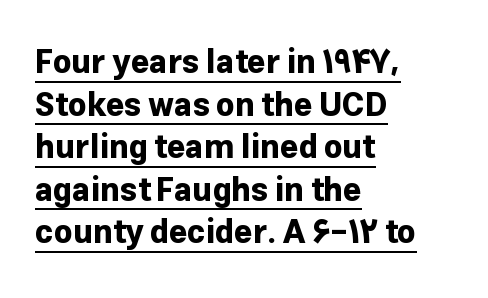
Q: Is the text bold? A: Yes.
Q: Is the text italic (slanted)? A: No, it is upright.
Q: Is the typeface a serif or a sans-serif typeface? A: Sans-serif.
Q: Is the text underlined? A: Yes.
Q: How is the paragraph aligned? A: Left-aligned.
Q: Is the spacing between letters normal or unusually wide? A: Normal.
Q: Is the spacing between lines tight, normal or loose? A: Normal.
Q: Width (condensed, normal, or wide)? A: Normal.
Q: Stroke contrast? A: Low.
Q: x-height? A: Medium.
Q: Monospaced? A: No.
